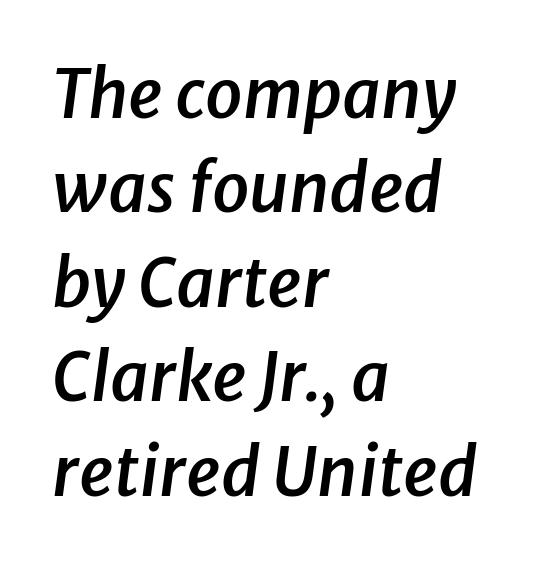
The image shows 67 px semibold type, italic (leaning right); set left-aligned, normal line spacing (1.41x), normal letter spacing, not underlined; low stroke contrast and a medium x-height.
